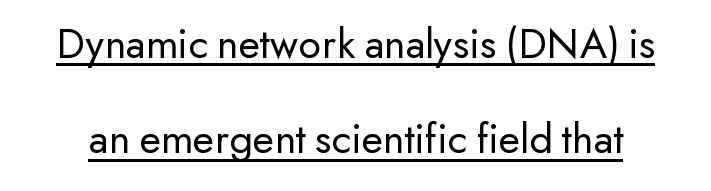
The block of text is sparse from top to bottom, with ample space between rows. The letters look calm and open, with moderate or lighter stems. Notice how the stems are strictly vertical — no italics here. These characters rest on top of a visible drawn line.
